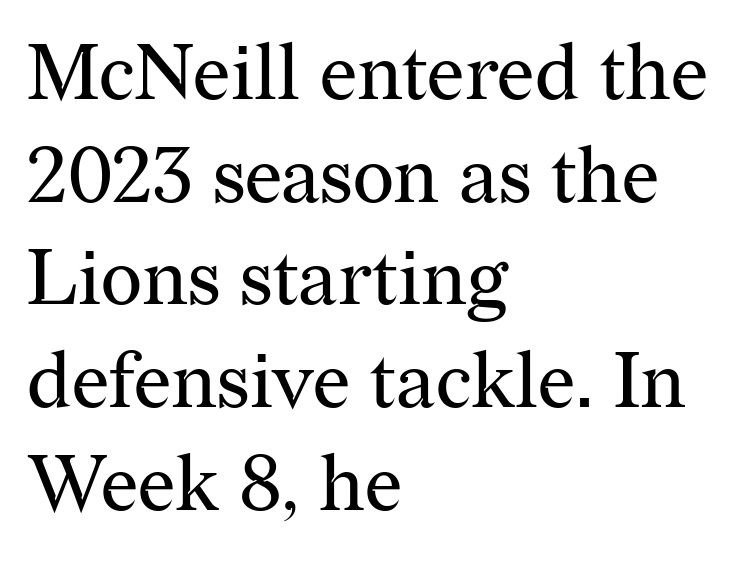
{"serif": "yes", "italic": "no", "bold": "no", "weight": "regular", "width": "normal", "stroke_contrast": "medium", "x_height": "medium", "monospaced": "no", "underline": "no", "align": "left", "line_spacing": "normal", "line_spacing_ratio": 1.3, "letter_spacing": "normal", "letter_spacing_em": 0.0, "glyph_px": 79}
